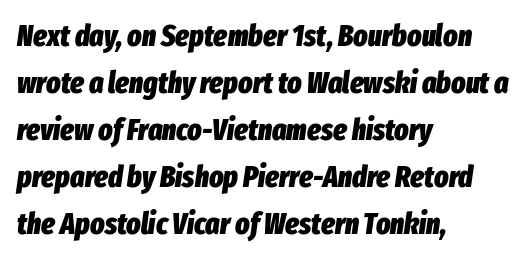
Plain, unruled lines of type. The block of text has a typical density, with ordinary space between rows. These lines are rendered in a variable-pitch font. Each glyph is drawn with heavy, bold strokes.
